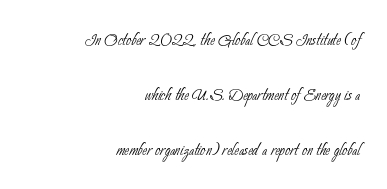
The passage is arranged like a letterhead date or caption credit — flush right. Between one letter and the next there's only the usual sliver of space. How would I describe the line gaps? Wide and relaxed. Check under the words: just untouched page. This is not heavy type; no bold has been used.
